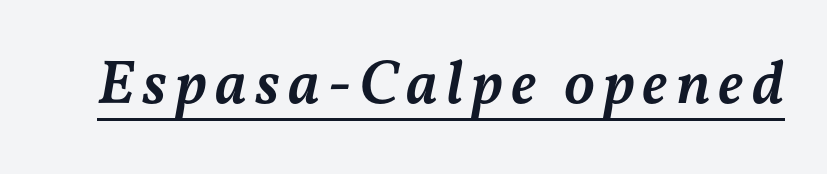
The image shows 62 px semibold type, italic (leaning right); set underlined; medium stroke contrast and a medium x-height.
